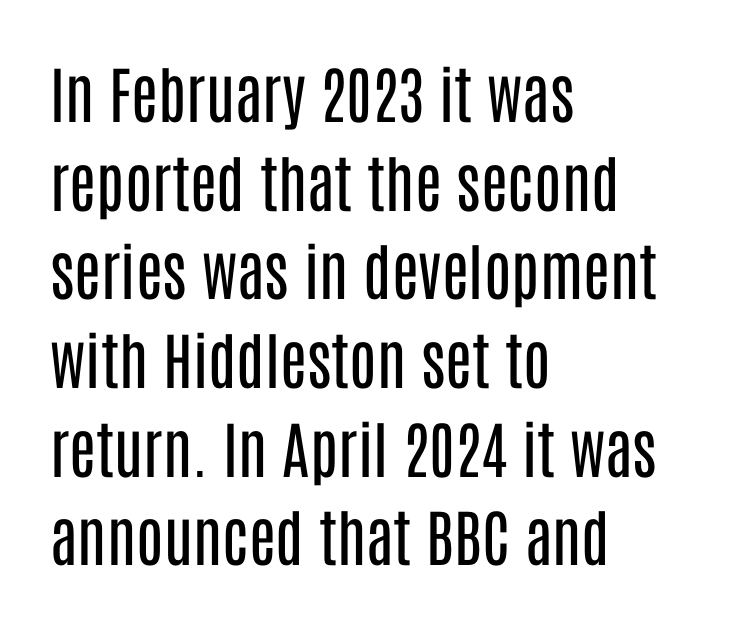
Q: Is the text bold? A: No.
Q: Is the text italic (slanted)? A: No, it is upright.
Q: Is the typeface a serif or a sans-serif typeface? A: Sans-serif.
Q: Is the text underlined? A: No.
Q: How is the paragraph aligned? A: Left-aligned.
Q: Is the spacing between letters normal or unusually wide? A: Normal.
Q: Is the spacing between lines tight, normal or loose? A: Normal.
Q: Width (condensed, normal, or wide)? A: Condensed.
Q: Stroke contrast? A: Low.
Q: x-height? A: Large.
Q: Monospaced? A: No.
